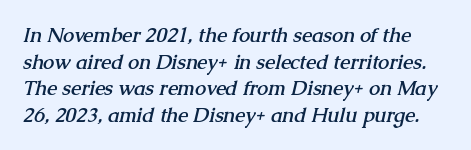
The image shows 20 px bold type; set normal line spacing (1.33x), normal letter spacing, not underlined.
